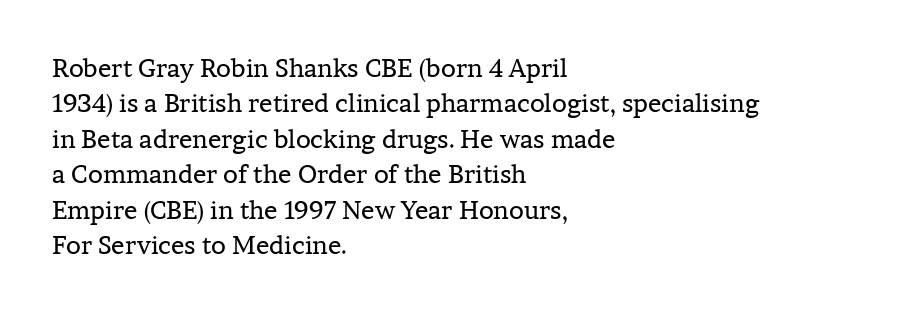
{"italic": "no", "bold": "no", "underline": "no", "align": "left", "line_spacing": "normal", "line_spacing_ratio": 1.42, "letter_spacing": "normal", "letter_spacing_em": 0.0, "glyph_px": 25}
